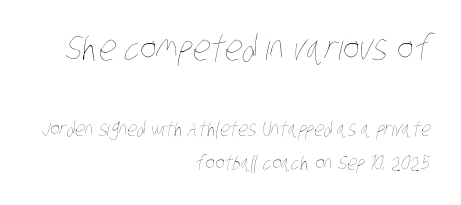
{"bold": "no", "weight": "thin", "width": "condensed", "stroke_contrast": "low", "x_height": "large", "monospaced": "no", "underline": "no", "align": "right", "line_spacing_ratio": 1.71, "letter_spacing": "normal", "letter_spacing_em": 0.0, "larger_block": "first", "size_ratio": 1.75, "glyph_px": 35}
